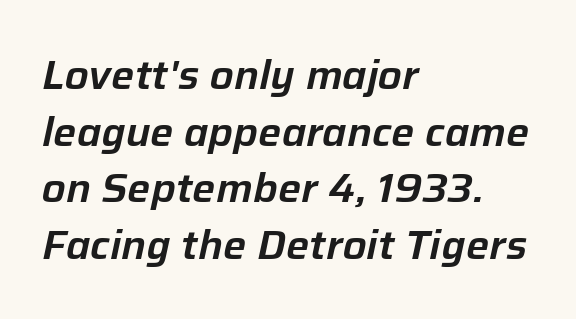
{"italic": "yes", "lean": "right", "slant_degrees": 12, "width": "normal", "stroke_contrast": "low", "x_height": "medium", "monospaced": "no", "underline": "no", "align": "left", "line_spacing": "normal", "line_spacing_ratio": 1.38, "letter_spacing": "normal", "letter_spacing_em": 0.0, "glyph_px": 41}
